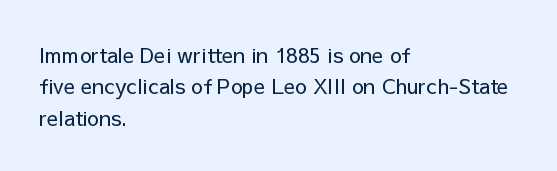
The image shows 21 px text type, upright; set left-aligned, normal line spacing (1.49x), normal letter spacing, not underlined.
